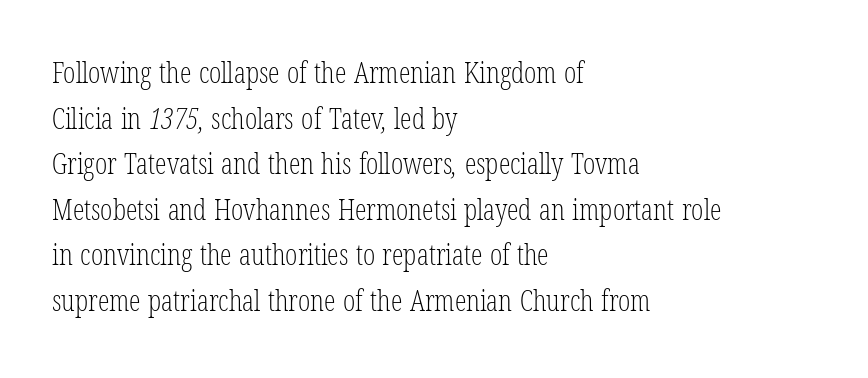
The image shows 29 px light, condensed serif type; set left-aligned, normal line spacing (1.57x), normal letter spacing, not underlined; low stroke contrast and a medium x-height.
